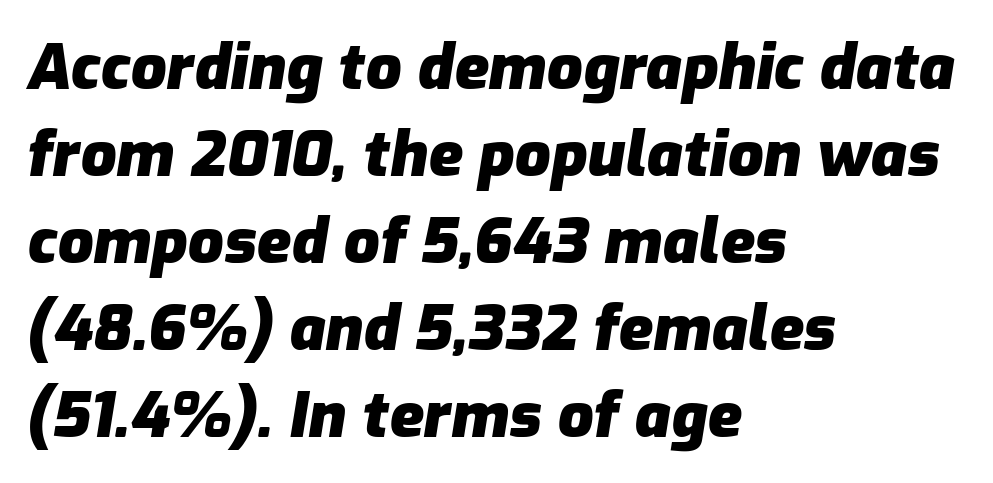
{"italic": "yes", "lean": "right", "slant_degrees": 9, "bold": "yes", "weight": "heavy", "width": "normal", "stroke_contrast": "low", "x_height": "medium", "monospaced": "no", "underline": "no", "align": "left", "line_spacing": "normal", "line_spacing_ratio": 1.38, "letter_spacing": "normal", "letter_spacing_em": 0.0, "glyph_px": 63}
